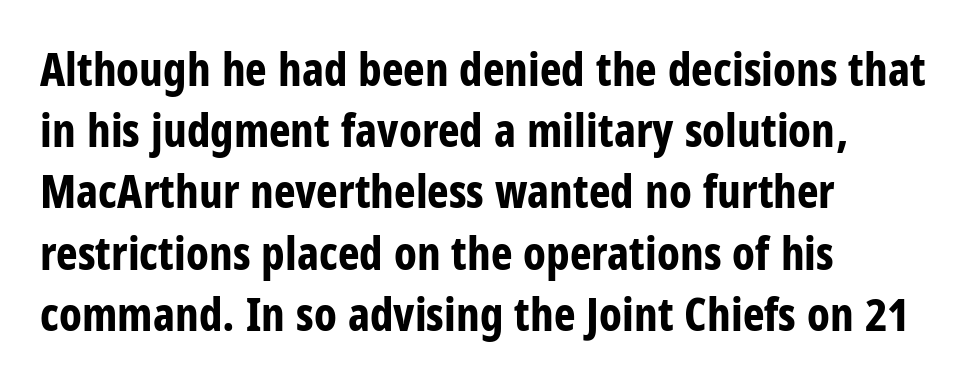
Q: Is the text bold? A: Yes.
Q: Is the text italic (slanted)? A: No, it is upright.
Q: Is the typeface a serif or a sans-serif typeface? A: Sans-serif.
Q: Is the text underlined? A: No.
Q: How is the paragraph aligned? A: Left-aligned.
Q: Is the spacing between letters normal or unusually wide? A: Normal.
Q: Is the spacing between lines tight, normal or loose? A: Normal.
Q: Width (condensed, normal, or wide)? A: Condensed.
Q: Stroke contrast? A: Low.
Q: x-height? A: Large.
Q: Monospaced? A: No.
